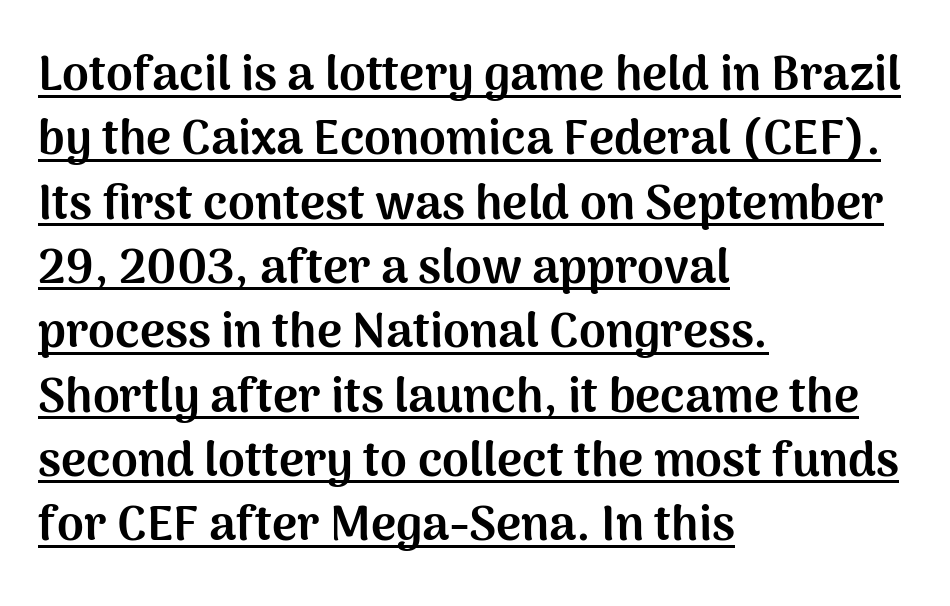
Q: Is the text bold? A: Yes.
Q: Is the text italic (slanted)? A: No, it is upright.
Q: Is the typeface a serif or a sans-serif typeface? A: Sans-serif.
Q: Is the text underlined? A: Yes.
Q: How is the paragraph aligned? A: Left-aligned.
Q: Is the spacing between letters normal or unusually wide? A: Normal.
Q: Is the spacing between lines tight, normal or loose? A: Normal.
Q: Width (condensed, normal, or wide)? A: Normal.
Q: Stroke contrast? A: Medium.
Q: x-height? A: Medium.
Q: Monospaced? A: No.
